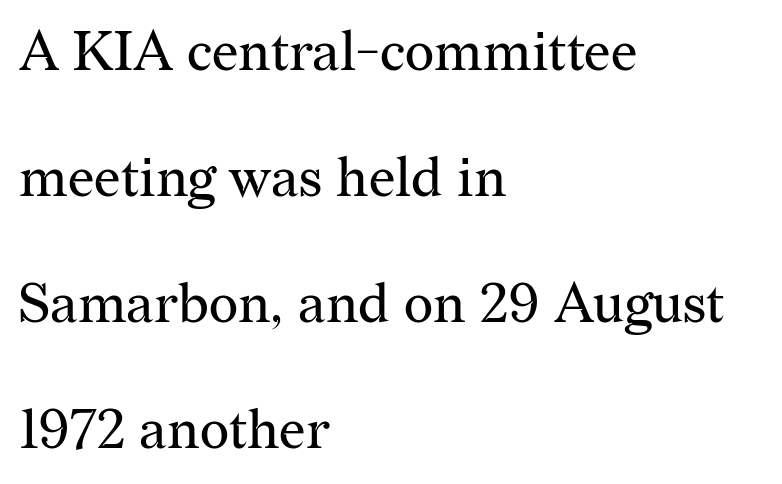
Q: Is the text bold? A: No.
Q: Is the text italic (slanted)? A: No, it is upright.
Q: Is the typeface a serif or a sans-serif typeface? A: Serif.
Q: Is the text underlined? A: No.
Q: How is the paragraph aligned? A: Left-aligned.
Q: Is the spacing between letters normal or unusually wide? A: Normal.
Q: Is the spacing between lines tight, normal or loose? A: Loose.
Q: Width (condensed, normal, or wide)? A: Normal.
Q: Stroke contrast? A: Medium.
Q: x-height? A: Medium.
Q: Monospaced? A: No.
